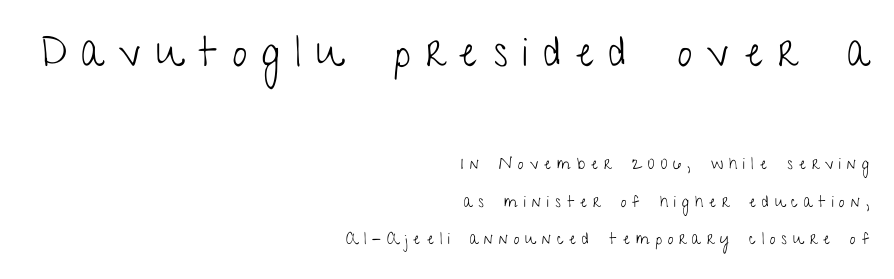
The designer went with a sans here, leaving each stem footless. In terms of posture, this sample is upright. Unmarked baselines from the first word to the last. Is the block centered? No — it sits flush against the right margin.
